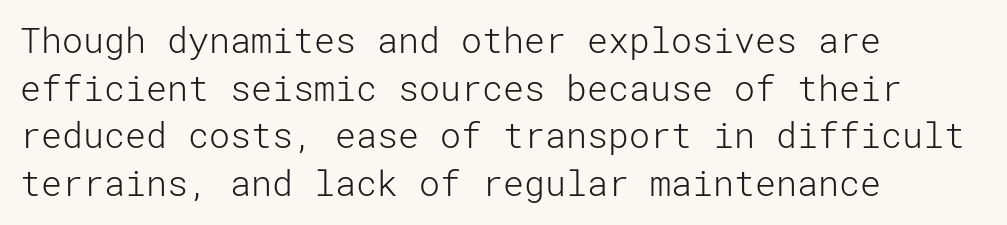
{"serif": "no", "italic": "no", "bold": "no", "weight": "light", "width": "normal", "stroke_contrast": "low", "x_height": "medium", "underline": "no", "align": "left", "line_spacing": "normal", "line_spacing_ratio": 1.36, "letter_spacing": "normal", "letter_spacing_em": 0.0, "glyph_px": 35}
